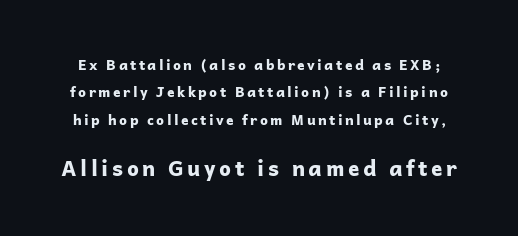
Q: Is the text bold? A: Yes.
Q: Is the text italic (slanted)? A: No, it is upright.
Q: Is the text underlined? A: No.
Q: Is the spacing between lines tight, normal or loose? A: Loose.
Q: Which block of text is set in a larger size, the first (top) or the second (bottom)? A: The second (bottom) one.
